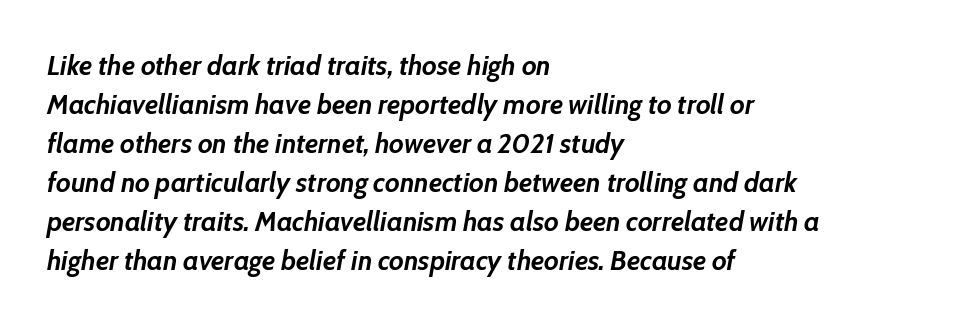
Q: Is the text bold? A: Yes.
Q: Is the text italic (slanted)? A: Yes, it leans right by about 10 degrees.
Q: Is the text underlined? A: No.
Q: How is the paragraph aligned? A: Left-aligned.
Q: Is the spacing between letters normal or unusually wide? A: Normal.
Q: Is the spacing between lines tight, normal or loose? A: Normal.
Q: Width (condensed, normal, or wide)? A: Normal.
Q: Stroke contrast? A: Low.
Q: x-height? A: Medium.
Q: Monospaced? A: No.
